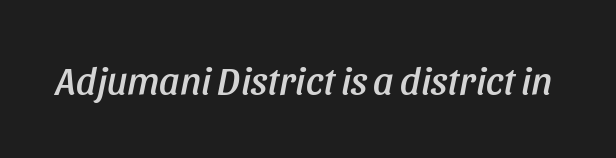
The image shows 39 px condensed type, italic (leaning right); set normal letter spacing, not underlined; low stroke contrast and a large x-height.
